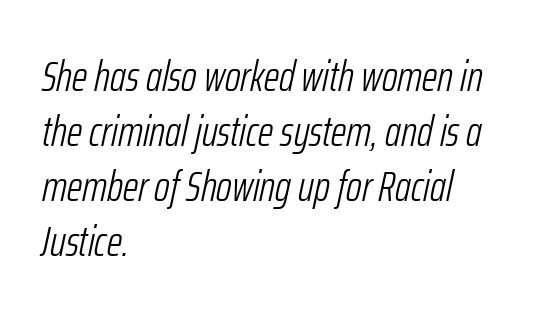
Tall strokes in this sample are angled rather than plumb. What's the leading like? Ordinary, nothing unusual. Unmarked baselines from the first word to the last. Bold? No — there's no thickening of the strokes.
